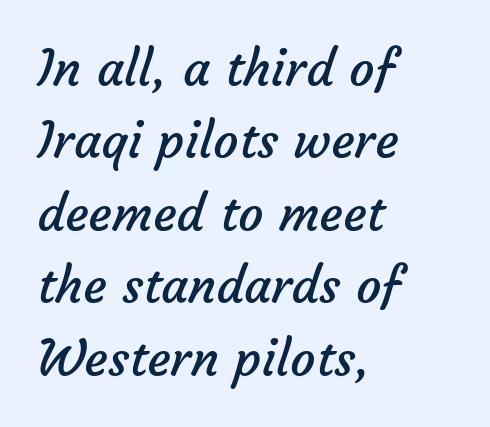
The image shows 50 px regular-weight sans-serif type; set left-aligned, normal line spacing (1.45x), normal letter spacing, not underlined; low stroke contrast and a medium x-height.
